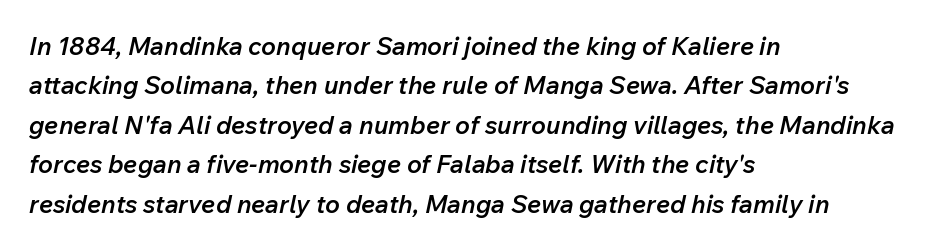
Q: Is the text bold? A: Semi-bold.
Q: Is the text italic (slanted)? A: Yes, it leans right by about 12 degrees.
Q: Is the text underlined? A: No.
Q: How is the paragraph aligned? A: Left-aligned.
Q: Is the spacing between letters normal or unusually wide? A: Normal.
Q: Is the spacing between lines tight, normal or loose? A: Normal.
